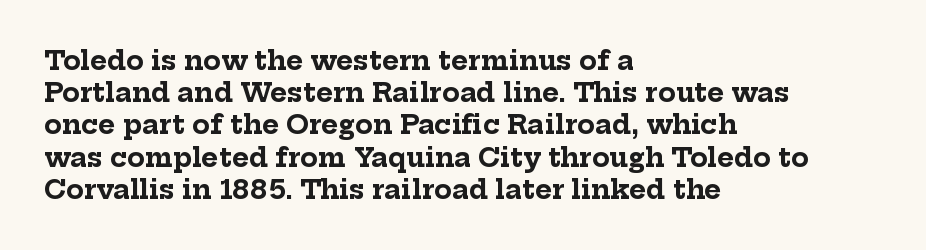
{"italic": "no", "bold": "yes", "underline": "no", "align": "left", "line_spacing_ratio": 1.24, "letter_spacing": "normal", "letter_spacing_em": 0.0, "glyph_px": 26}
